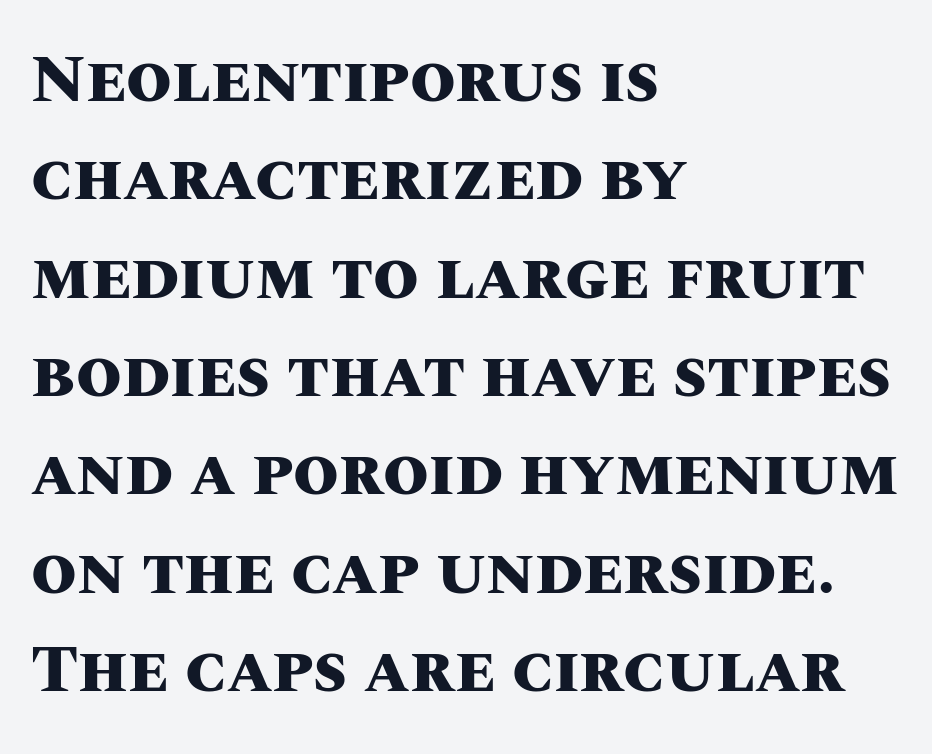
Clear beneath every line of the passage. Glyph-to-glyph distance matches everyday printed text. The designer left line spacing at the default. Notice how the stems are strictly vertical — no italics here. The passage shown is typed in a proportional face where columns would drift.
